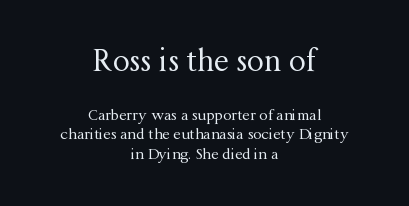
Q: Is the text bold? A: No.
Q: Is the text italic (slanted)? A: No, it is upright.
Q: Is the typeface a serif or a sans-serif typeface? A: Serif.
Q: Is the text underlined? A: No.
Q: How is the paragraph aligned? A: Centered.
Q: Is the spacing between letters normal or unusually wide? A: Normal.
Q: Is the spacing between lines tight, normal or loose? A: Normal.
Q: Which block of text is set in a larger size, the first (top) or the second (bottom)? A: The first (top) one.
Q: Width (condensed, normal, or wide)? A: Normal.
Q: Stroke contrast? A: Medium.
Q: x-height? A: Medium.
Q: Monospaced? A: No.
